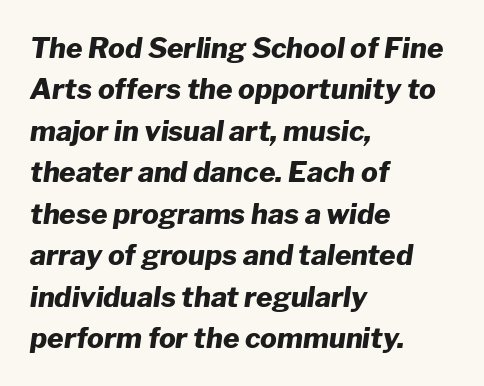
{"italic": "yes", "lean": "right", "slant_degrees": 8, "bold": "yes", "weight": "heavy", "width": "normal", "stroke_contrast": "low", "x_height": "medium", "monospaced": "no", "underline": "no", "align": "left", "line_spacing": "normal", "line_spacing_ratio": 1.48, "letter_spacing": "normal", "letter_spacing_em": 0.0, "glyph_px": 28}
